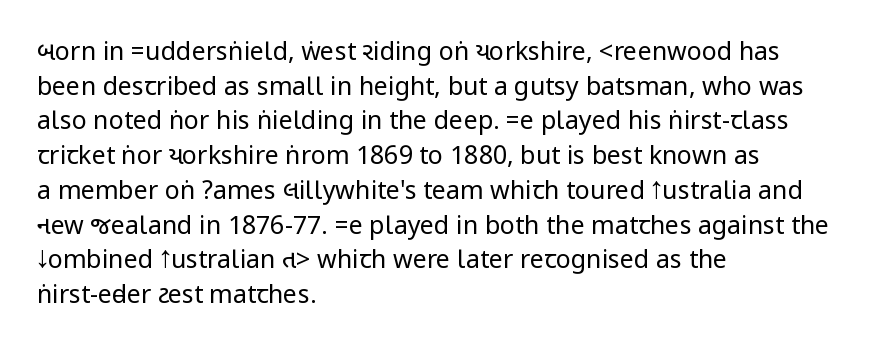
The letters stand straight up with perfectly vertical stems. The typesetter chose a ragged-right arrangement here. What's the leading like? Ordinary, nothing unusual. Nothing unusual about the tracking: characters are spaced as the font intends. Is the stroke heavy? The answer is a plain regular-or-lighter.
